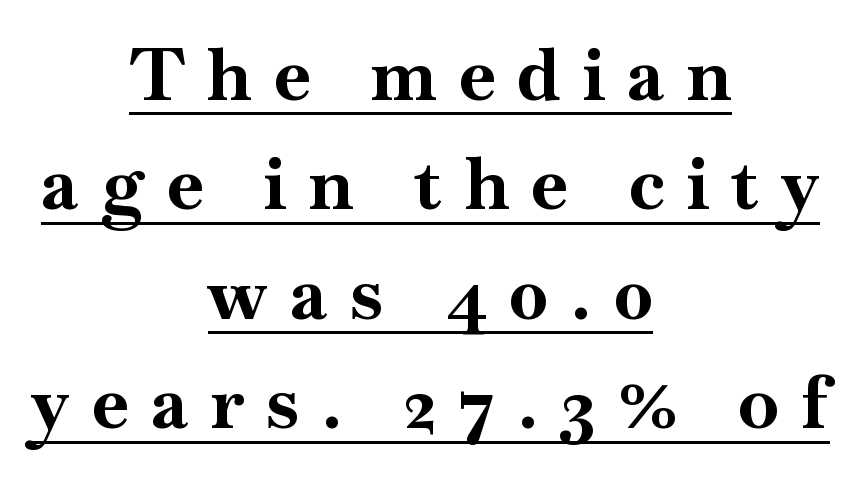
The image shows 73 px bold serif type, upright; set centered, normal line spacing (1.5x), unusually wide letter spacing (+0.31 em), underlined; high stroke contrast and a small x-height.
